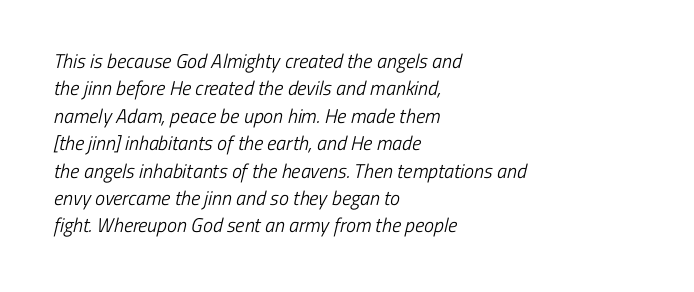
Q: Is the text bold? A: No.
Q: Is the text underlined? A: No.
Q: How is the paragraph aligned? A: Left-aligned.
Q: Is the spacing between letters normal or unusually wide? A: Normal.
Q: Is the spacing between lines tight, normal or loose? A: Normal.
